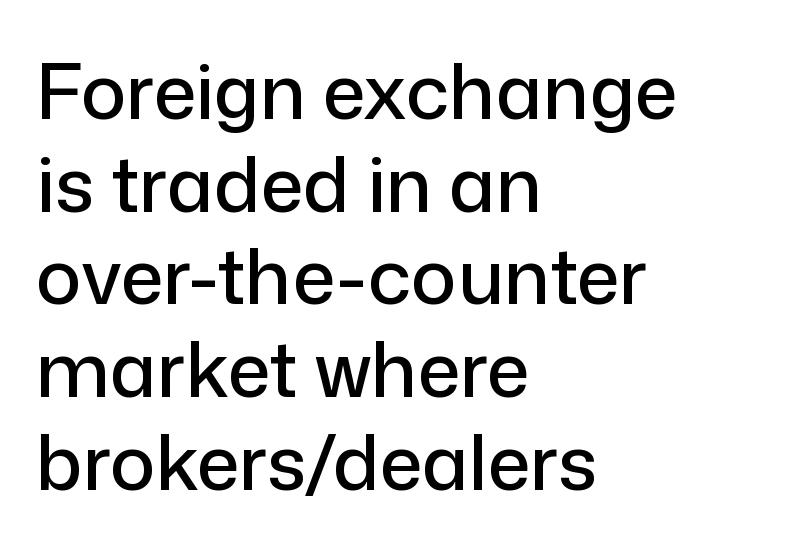
Q: Is the text italic (slanted)? A: No, it is upright.
Q: Is the typeface a serif or a sans-serif typeface? A: Sans-serif.
Q: Is the text underlined? A: No.
Q: How is the paragraph aligned? A: Left-aligned.
Q: Is the spacing between letters normal or unusually wide? A: Normal.
Q: Width (condensed, normal, or wide)? A: Normal.
Q: Stroke contrast? A: Low.
Q: x-height? A: Medium.
Q: Monospaced? A: No.
